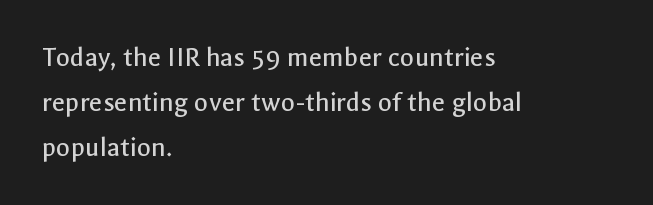
{"serif": "no", "italic": "no", "bold": "no", "weight": "regular", "width": "normal", "x_height": "medium", "monospaced": "no", "underline": "no", "align": "left", "line_spacing": "normal", "line_spacing_ratio": 1.55, "letter_spacing": "normal", "letter_spacing_em": 0.0, "glyph_px": 29}
